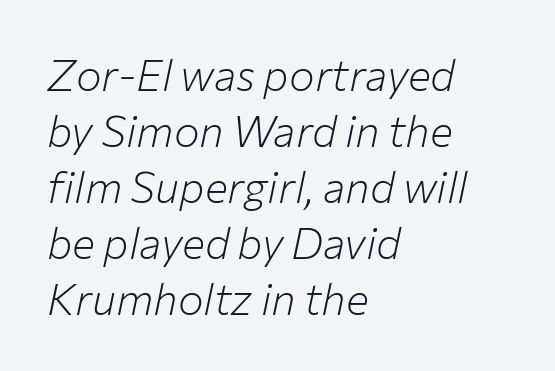
The image shows 43 px light type, italic (leaning right); set left-aligned, normal line spacing (1.3x), normal letter spacing, not underlined; low stroke contrast and a medium x-height.
